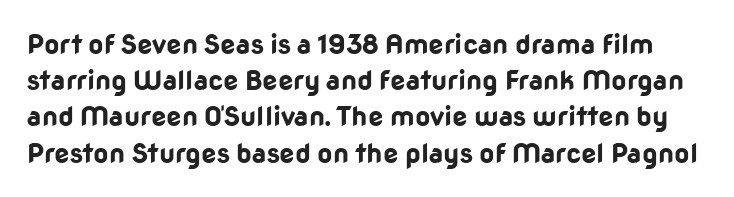
Q: Is the text bold? A: Yes.
Q: Is the text italic (slanted)? A: No, it is upright.
Q: Is the text underlined? A: No.
Q: Is the spacing between letters normal or unusually wide? A: Normal.
Q: Is the spacing between lines tight, normal or loose? A: Normal.
